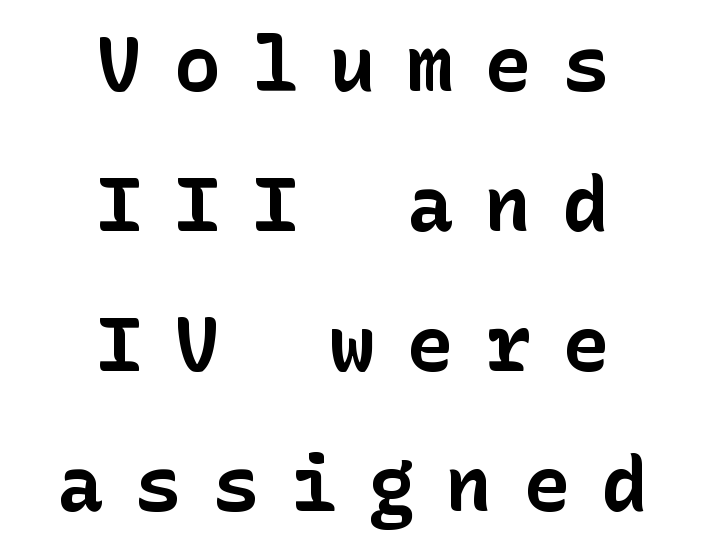
The strokes are fattened all the way to bold. A typesetter would call this heavily tracked-out type. The rag falls on both sides of this text block equally. The axis of the letterforms is exactly vertical. The face used here is a sans, in the tradition of grotesques and geometrics. The foot of each line stays bare and open.
